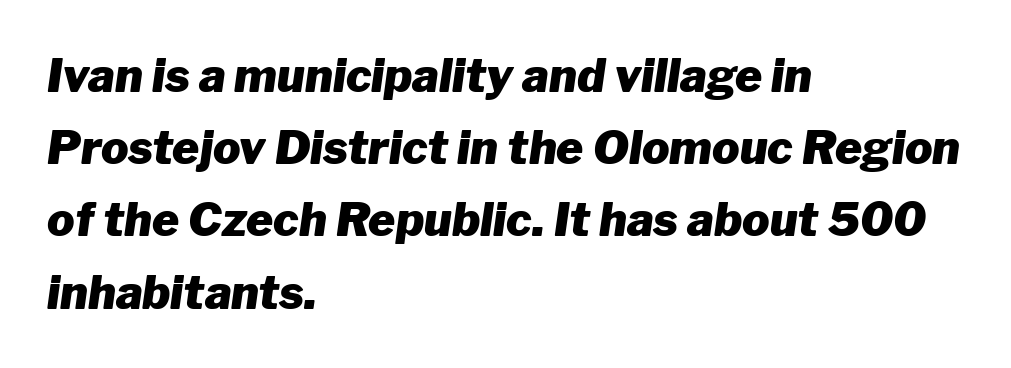
{"italic": "yes", "lean": "right", "slant_degrees": 8, "bold": "yes", "weight": "heavy", "width": "normal", "stroke_contrast": "low", "x_height": "medium", "monospaced": "no", "underline": "no", "align": "left", "line_spacing": "normal", "line_spacing_ratio": 1.57, "letter_spacing": "normal", "letter_spacing_em": 0.0, "glyph_px": 46}
